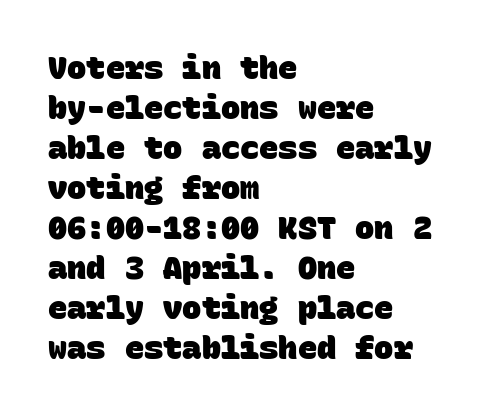
{"serif": "no", "bold": "yes", "weight": "heavy", "width": "normal", "stroke_contrast": "low", "x_height": "large", "monospaced": "yes", "underline": "no", "align": "left", "line_spacing": "normal", "line_spacing_ratio": 1.25, "letter_spacing": "normal", "letter_spacing_em": 0.0, "glyph_px": 32}
